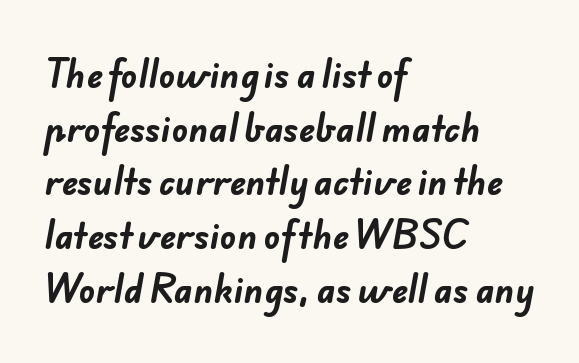
{"serif": "no", "bold": "yes", "weight": "bold", "width": "normal", "stroke_contrast": "low", "x_height": "small", "monospaced": "no", "underline": "no", "align": "left", "line_spacing": "normal", "line_spacing_ratio": 1.58, "letter_spacing": "normal", "letter_spacing_em": 0.0, "glyph_px": 34}
